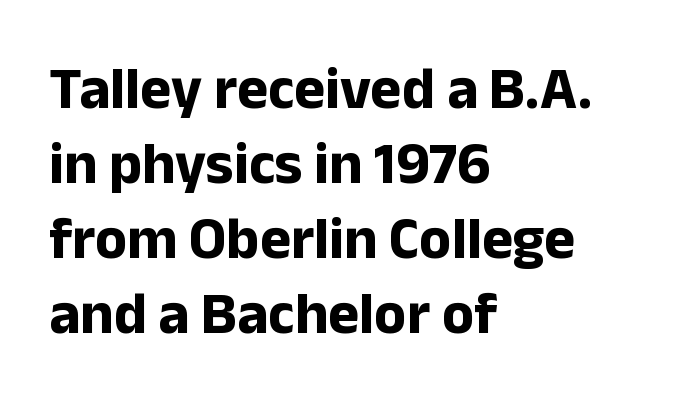
{"serif": "no", "italic": "no", "bold": "yes", "weight": "bold", "width": "normal", "stroke_contrast": "low", "x_height": "medium", "monospaced": "no", "underline": "no", "align": "left", "line_spacing": "normal", "line_spacing_ratio": 1.27, "letter_spacing": "normal", "letter_spacing_em": 0.0, "glyph_px": 59}
